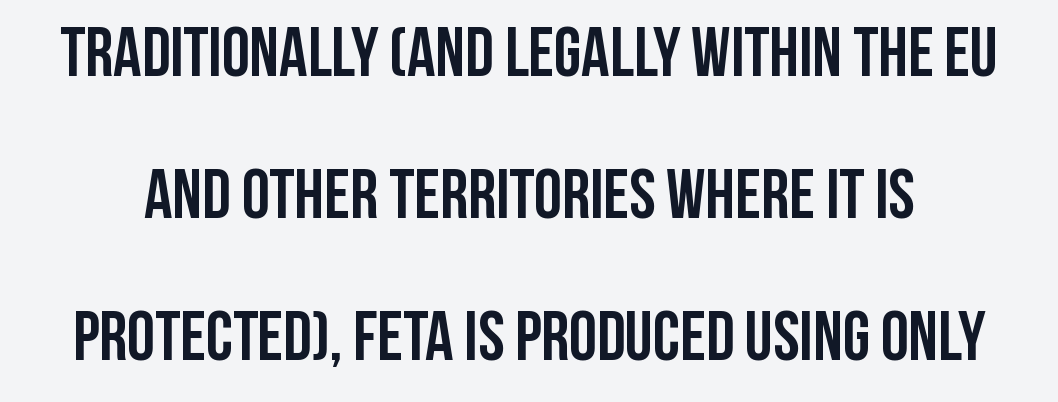
{"serif": "no", "italic": "no", "bold": "yes", "weight": "semibold", "width": "condensed", "stroke_contrast": "low", "x_height": "large", "monospaced": "no", "underline": "no", "line_spacing": "loose", "line_spacing_ratio": 2.03, "letter_spacing": "normal", "letter_spacing_em": 0.0, "glyph_px": 70}
